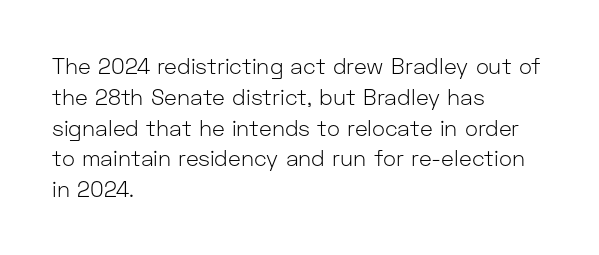
Summary of vertical rhythm: regular, with standard interline spacing. Short note: letters normally spaced. The font's upright variant was chosen for this text. Casual observation: everything's shoved over to the left.
